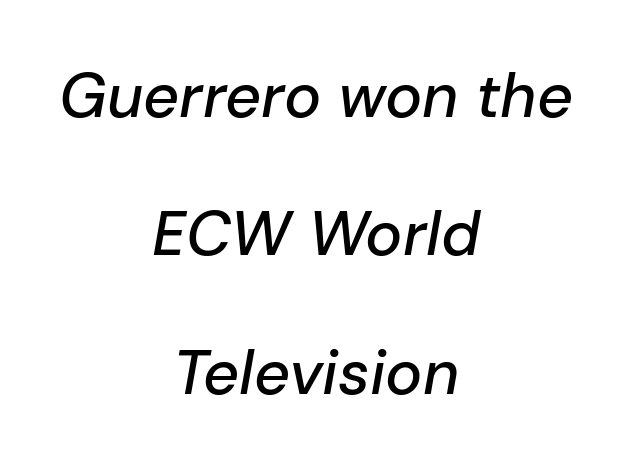
{"italic": "yes", "lean": "right", "slant_degrees": 10, "width": "normal", "stroke_contrast": "low", "x_height": "medium", "monospaced": "no", "underline": "no", "align": "center", "line_spacing": "loose", "line_spacing_ratio": 2.23, "letter_spacing": "normal", "letter_spacing_em": 0.0, "glyph_px": 62}
